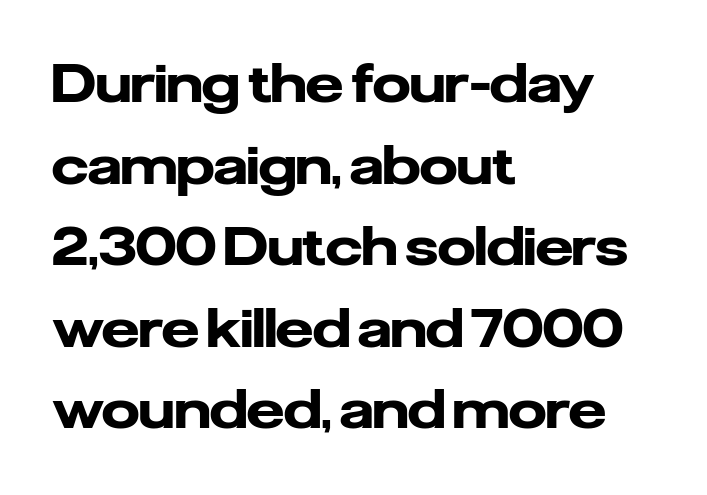
{"serif": "no", "italic": "no", "bold": "yes", "weight": "heavy", "width": "normal", "stroke_contrast": "low", "x_height": "medium", "monospaced": "no", "underline": "no", "align": "left", "line_spacing": "normal", "line_spacing_ratio": 1.54, "letter_spacing": "normal", "letter_spacing_em": 0.0, "glyph_px": 53}
